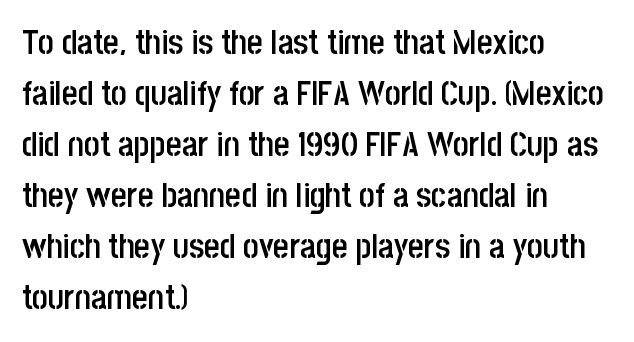
{"serif": "no", "italic": "no", "bold": "semi", "weight": "semibold", "width": "condensed", "stroke_contrast": "low", "x_height": "large", "monospaced": "no", "underline": "no", "align": "left", "line_spacing": "normal", "line_spacing_ratio": 1.5, "letter_spacing": "normal", "letter_spacing_em": 0.0, "glyph_px": 34}
